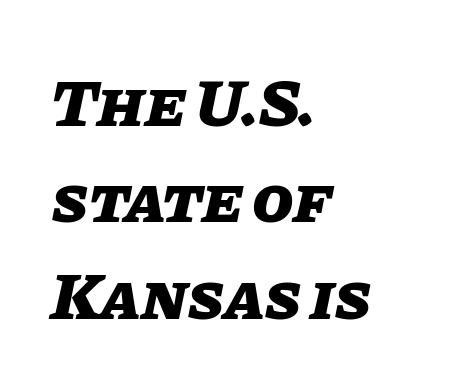
The image shows 67 px heavy type, italic (leaning right); set left-aligned, normal line spacing (1.44x), normal letter spacing, not underlined; low stroke contrast and a large x-height.
